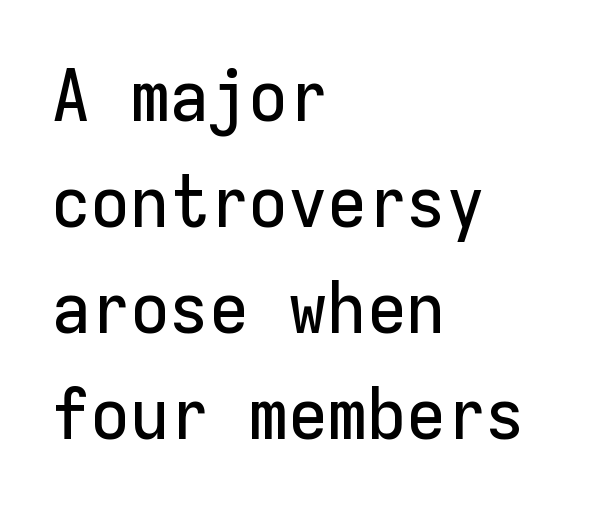
The image shows 72 px sans-serif type, upright, monospaced; set left-aligned, normal line spacing (1.47x), normal letter spacing, not underlined; low stroke contrast and a medium x-height.
